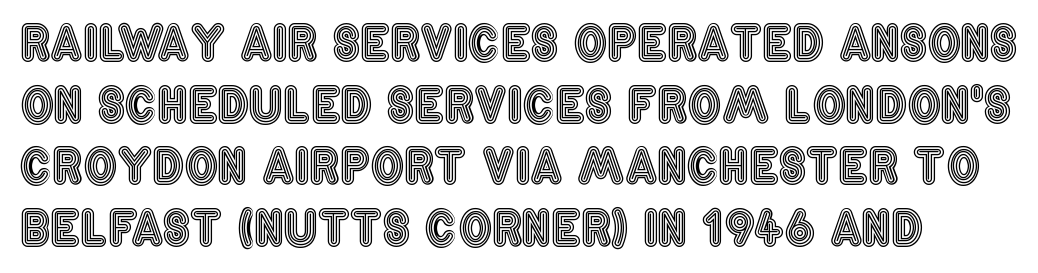
{"italic": "no", "width": "condensed", "x_height": "large", "monospaced": "no", "underline": "no", "line_spacing": "normal", "line_spacing_ratio": 1.31, "letter_spacing": "normal", "letter_spacing_em": 0.0, "glyph_px": 47}
